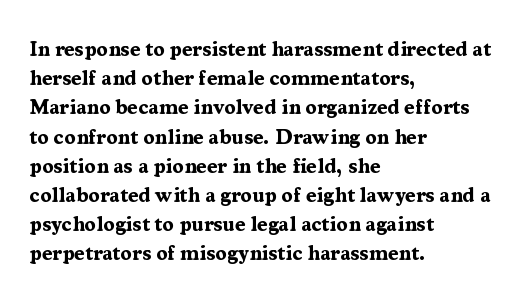
When letters stand straight like this, we call the style roman or upright. Line starts are locked; line ends wander. Quick note: underline off. Words appear dense and cohesive because spacing is normal. A normal amount of white space separates one row of letters from the next.
